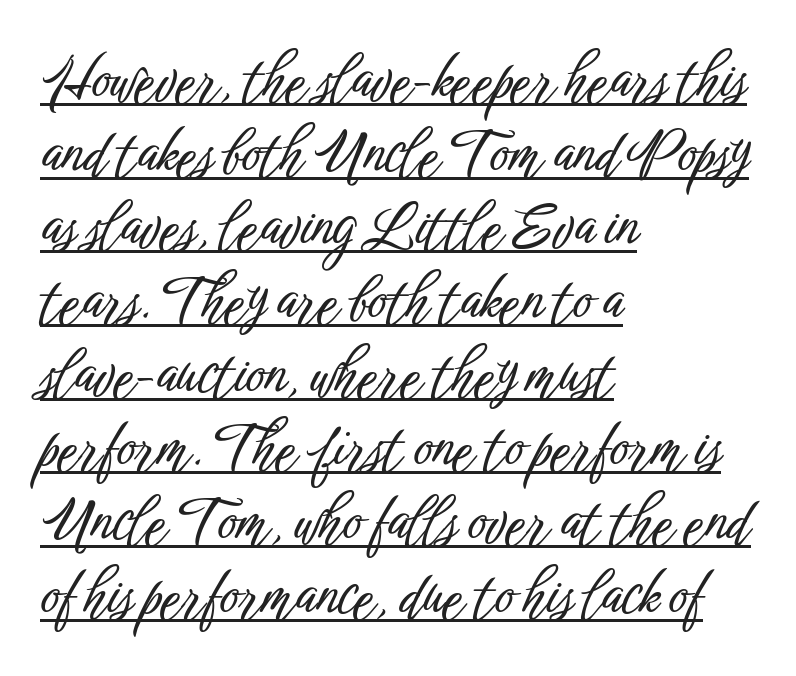
A typesetter would label this face a sans. Inter-character spacing is left at the font's built-in metrics. The face used here appears with an underline applied. The rendering anchors every line to the left-hand side.
